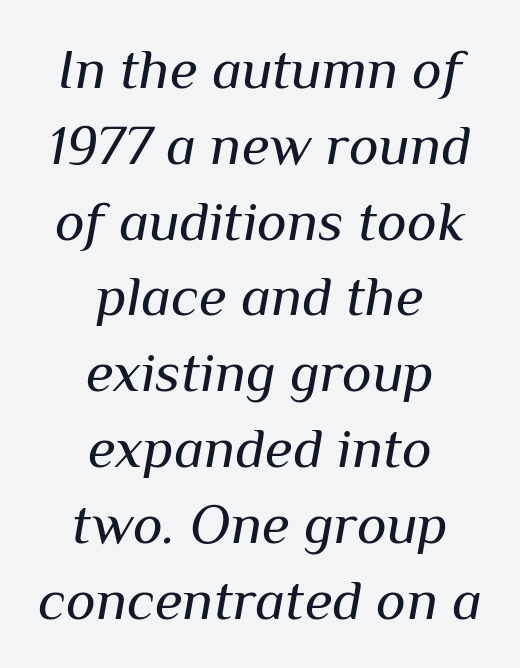
Is the stroke heavy? The answer is a plain regular-or-lighter. Casual observation: everything's sitting right in the middle. Leading matches the norm, producing a regular column. Tracking value appears to be zero — textbook default spacing. Underlining? Definitely not there.
